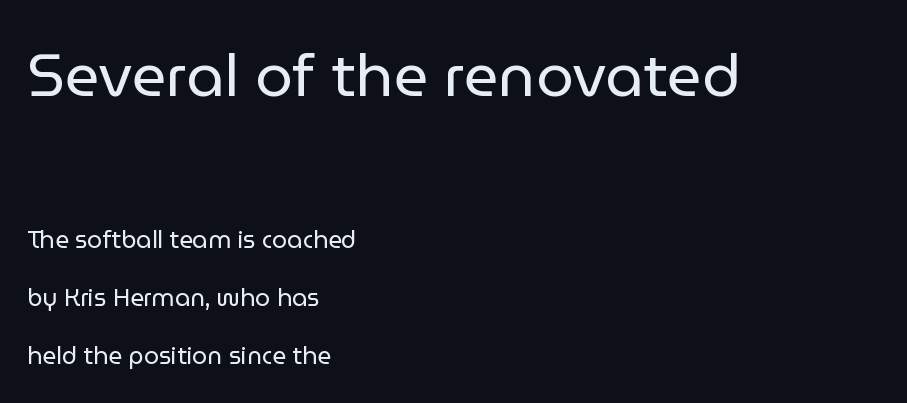
Q: Is the text bold? A: No.
Q: Is the text italic (slanted)? A: No, it is upright.
Q: Is the typeface a serif or a sans-serif typeface? A: Sans-serif.
Q: Is the text underlined? A: No.
Q: How is the paragraph aligned? A: Left-aligned.
Q: Is the spacing between letters normal or unusually wide? A: Normal.
Q: Is the spacing between lines tight, normal or loose? A: Loose.
Q: Which block of text is set in a larger size, the first (top) or the second (bottom)? A: The first (top) one.
Q: Width (condensed, normal, or wide)? A: Normal.
Q: Stroke contrast? A: Low.
Q: x-height? A: Medium.
Q: Monospaced? A: No.
